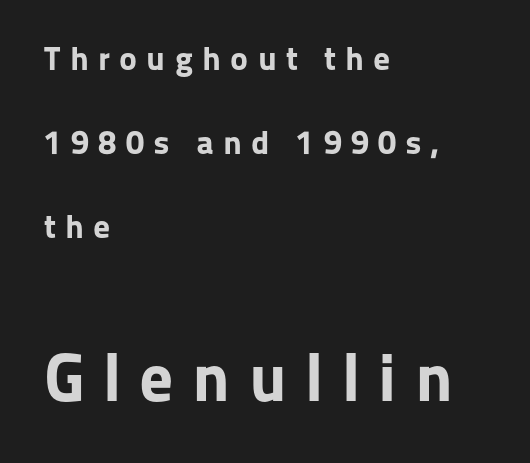
{"serif": "no", "italic": "no", "bold": "yes", "weight": "bold", "width": "normal", "stroke_contrast": "low", "x_height": "medium", "monospaced": "no", "underline": "no", "align": "left", "line_spacing": "loose", "line_spacing_ratio": 2.47, "letter_spacing": "wide", "letter_spacing_em": 0.27, "larger_block": "second", "size_ratio": 2.0, "glyph_px": 68}
